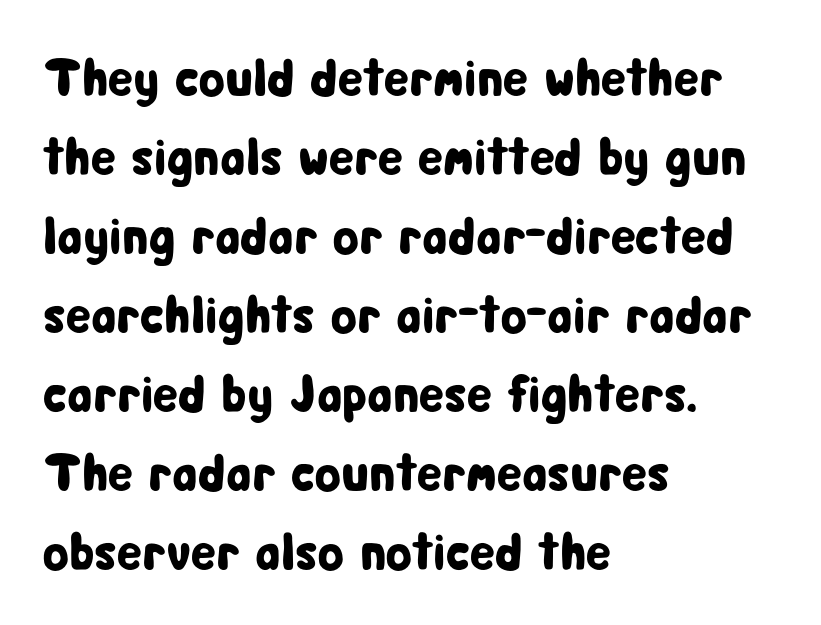
The image shows 53 px condensed sans-serif type, upright; set left-aligned, normal line spacing (1.49x), normal letter spacing, not underlined; low stroke contrast and a medium x-height.
